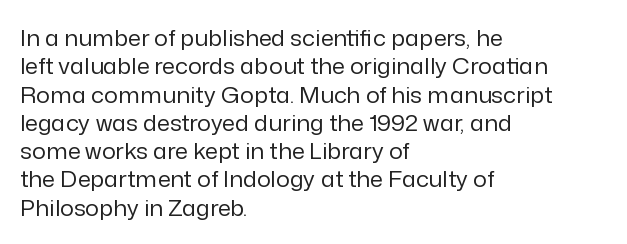
Nobody touched the tracking dial on this one. Visually the block forms a straight wall on the left and a jagged coastline on the right. Posture: upright roman. Beneath every word, the page is bare.
